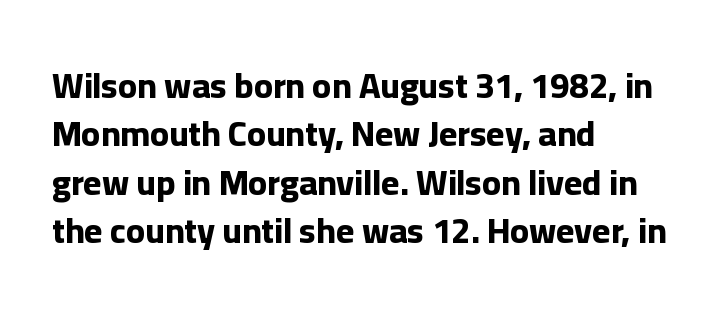
The image shows 35 px bold sans-serif type, upright; set left-aligned, normal line spacing (1.38x), normal letter spacing, not underlined; low stroke contrast and a medium x-height.
